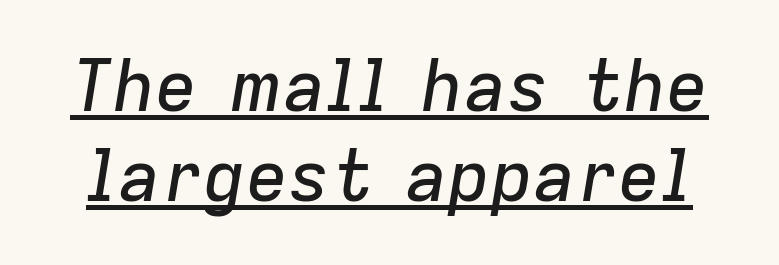
{"italic": "yes", "lean": "right", "slant_degrees": 9, "width": "normal", "stroke_contrast": "low", "x_height": "medium", "monospaced": "no", "underline": "yes", "line_spacing": "normal", "line_spacing_ratio": 1.27, "letter_spacing": "normal", "letter_spacing_em": 0.0, "glyph_px": 71}
